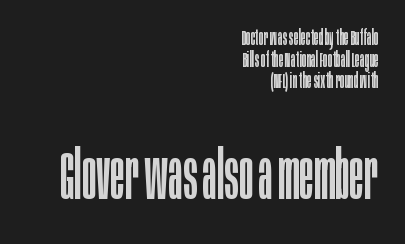
{"serif": "no", "italic": "no", "bold": "no", "weight": "regular", "width": "condensed", "stroke_contrast": "low", "x_height": "large", "monospaced": "no", "underline": "no", "align": "right", "line_spacing": "tight", "line_spacing_ratio": 0.98, "letter_spacing": "normal", "letter_spacing_em": 0.0, "larger_block": "second", "size_ratio": 3.05, "glyph_px": 67}
